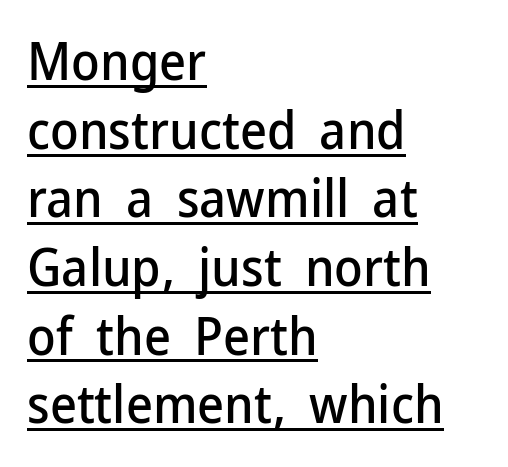
Caption: lettering with a line underneath. Letterform terminals end flat and unadorned throughout the passage. The lettering stays uniformly vertical, giving the passage a roman look. Caption: multi-line text, flush left, ragged right.
